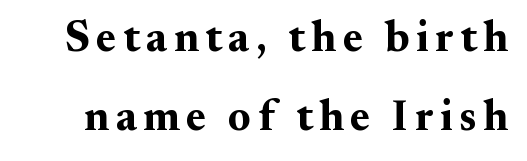
{"serif": "yes", "italic": "no", "bold": "yes", "weight": "bold", "width": "normal", "stroke_contrast": "medium", "x_height": "small", "monospaced": "no", "underline": "no", "line_spacing_ratio": 1.83, "glyph_px": 43}
